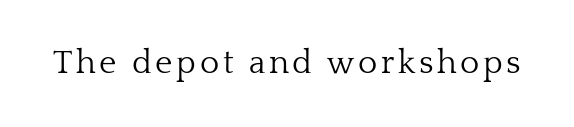
Q: Is the text bold? A: No.
Q: Is the text italic (slanted)? A: No, it is upright.
Q: Is the typeface a serif or a sans-serif typeface? A: Serif.
Q: Is the text underlined? A: No.
Q: Width (condensed, normal, or wide)? A: Normal.
Q: Stroke contrast? A: Low.
Q: x-height? A: Medium.
Q: Monospaced? A: No.
